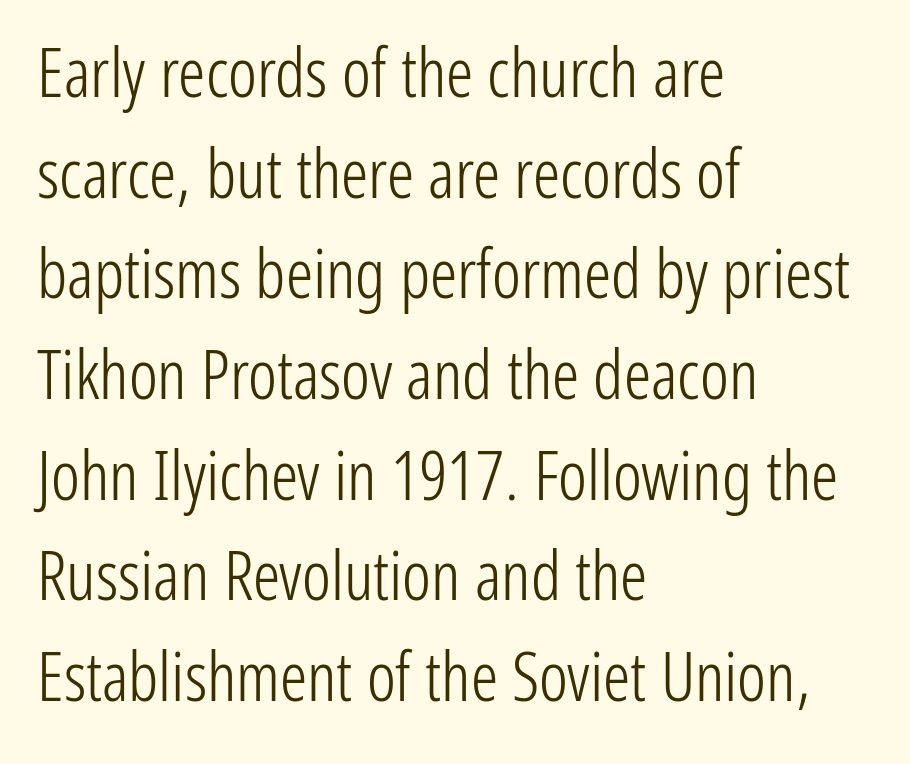
Q: Is the text bold? A: No.
Q: Is the text italic (slanted)? A: No, it is upright.
Q: Is the typeface a serif or a sans-serif typeface? A: Sans-serif.
Q: Is the text underlined? A: No.
Q: How is the paragraph aligned? A: Left-aligned.
Q: Is the spacing between letters normal or unusually wide? A: Normal.
Q: Is the spacing between lines tight, normal or loose? A: Normal.
Q: Width (condensed, normal, or wide)? A: Condensed.
Q: Stroke contrast? A: Low.
Q: x-height? A: Medium.
Q: Monospaced? A: No.
